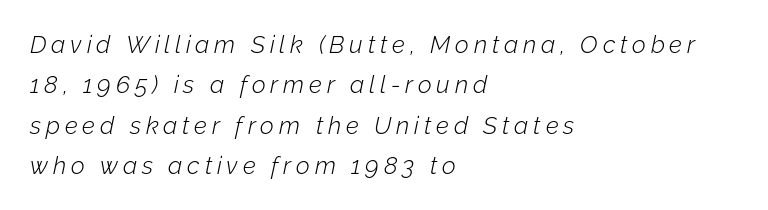
The designer left line spacing at the default. Every row of glyphs begins at an identical x-position on the left. The passage shown leans; its letterforms are oblique. Is the type heavy? It reads as light-to-regular instead. The passage shown is not underscored anywhere.
